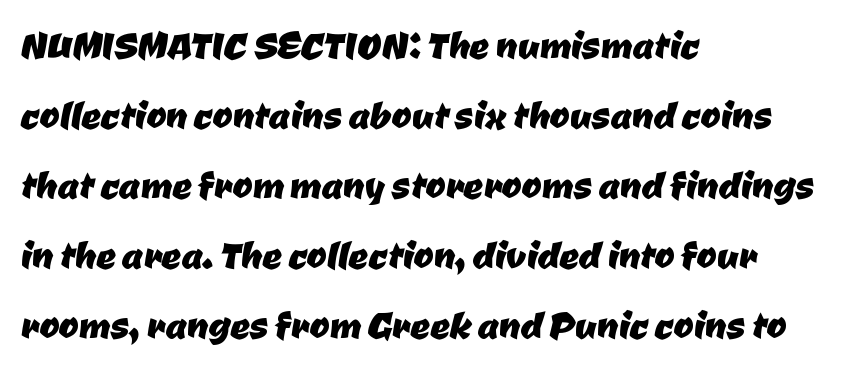
The ragged edge is on the right, which tells us the setting is flush left. The rendering uses a moderate line-height, typical for paragraphs. The glyphs are unaccompanied by any horizontal stroke below them. Compared with typical body copy, the letter spacing here is the same. These lines are rendered in a variable-pitch font. Regarding serifs, this sample does without them.
